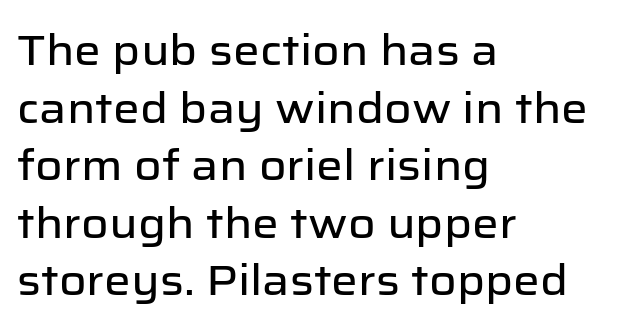
The image shows 42 px sans-serif type, upright; set left-aligned, normal line spacing (1.37x), normal letter spacing, not underlined; low stroke contrast and a medium x-height.
